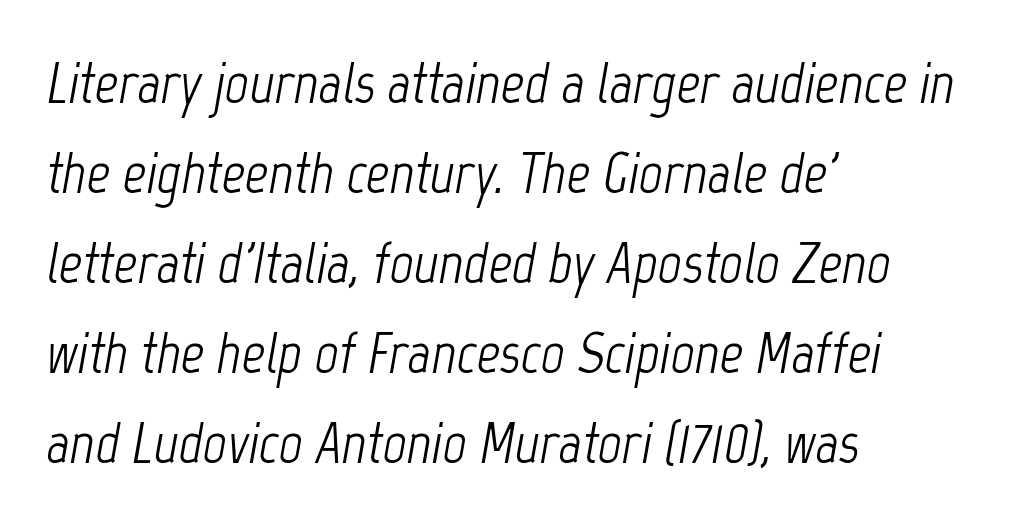
Q: Is the text bold? A: No.
Q: Is the text italic (slanted)? A: Yes, it leans right by about 12 degrees.
Q: Is the text underlined? A: No.
Q: How is the paragraph aligned? A: Left-aligned.
Q: Is the spacing between letters normal or unusually wide? A: Normal.
Q: Is the spacing between lines tight, normal or loose? A: Normal.
Q: Width (condensed, normal, or wide)? A: Condensed.
Q: Stroke contrast? A: Low.
Q: x-height? A: Medium.
Q: Monospaced? A: No.
